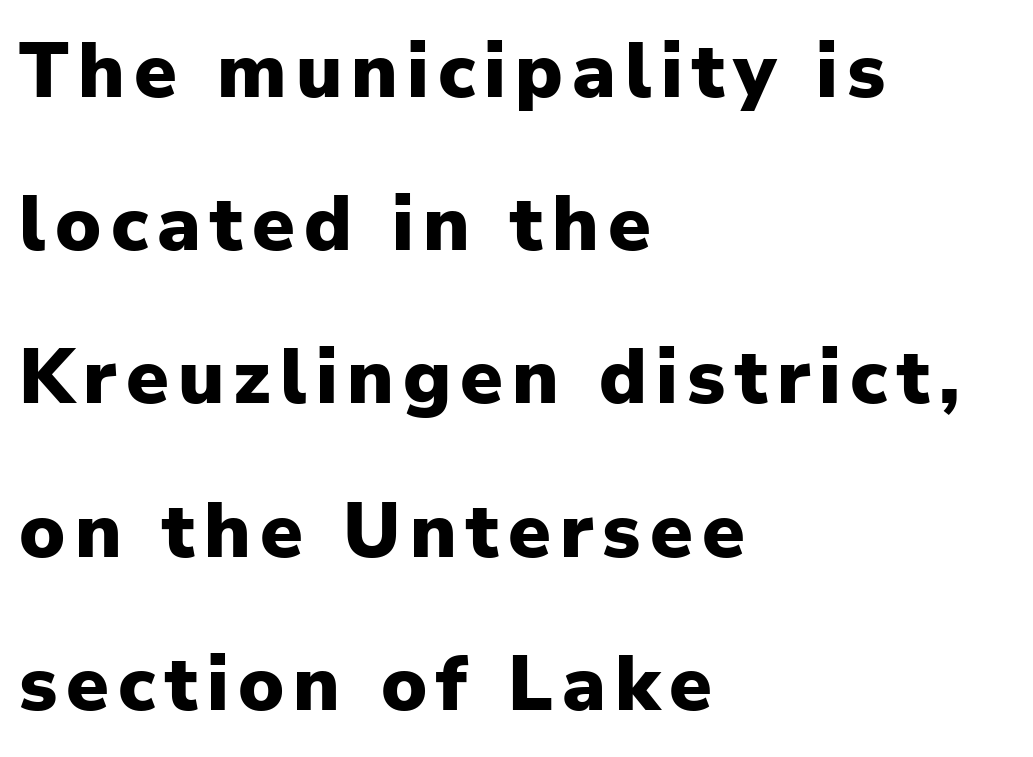
The image shows 77 px heavy sans-serif type, upright; set left-aligned, loose line spacing (1.99x), not underlined; low stroke contrast and a medium x-height.
